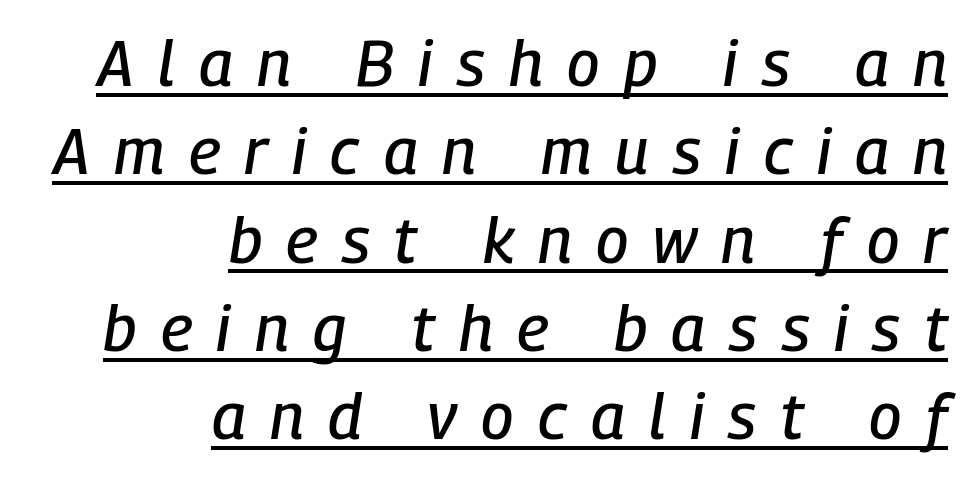
Q: Is the text italic (slanted)? A: Yes, it leans right by about 9 degrees.
Q: Is the text underlined? A: Yes.
Q: How is the paragraph aligned? A: Right-aligned.
Q: Is the spacing between letters normal or unusually wide? A: Unusually wide.
Q: Is the spacing between lines tight, normal or loose? A: Normal.
Q: Width (condensed, normal, or wide)? A: Condensed.
Q: Stroke contrast? A: Low.
Q: x-height? A: Medium.
Q: Monospaced? A: No.
